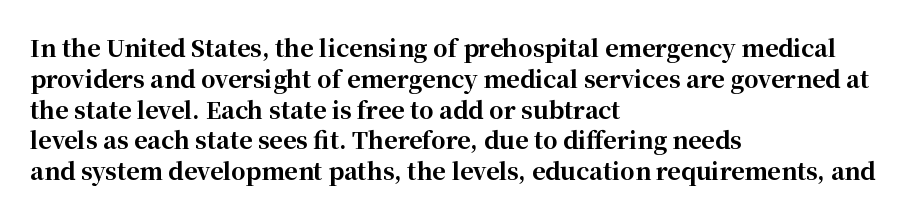
The image shows 23 px bold type, upright; set left-aligned, normal line spacing (1.34x), normal letter spacing, not underlined.
